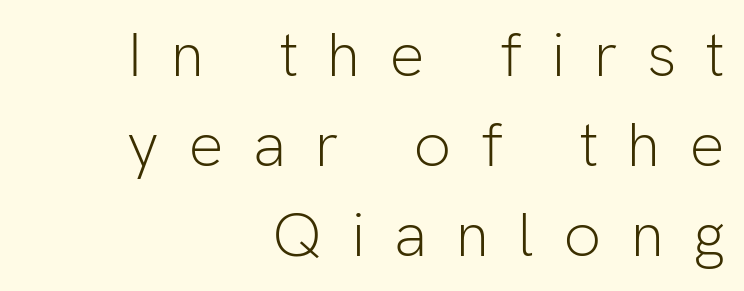
Q: Is the text bold? A: No.
Q: Is the text italic (slanted)? A: No, it is upright.
Q: Is the typeface a serif or a sans-serif typeface? A: Sans-serif.
Q: Is the text underlined? A: No.
Q: How is the paragraph aligned? A: Right-aligned.
Q: Is the spacing between letters normal or unusually wide? A: Unusually wide.
Q: Is the spacing between lines tight, normal or loose? A: Normal.
Q: Width (condensed, normal, or wide)? A: Normal.
Q: Stroke contrast? A: Low.
Q: x-height? A: Medium.
Q: Monospaced? A: No.
